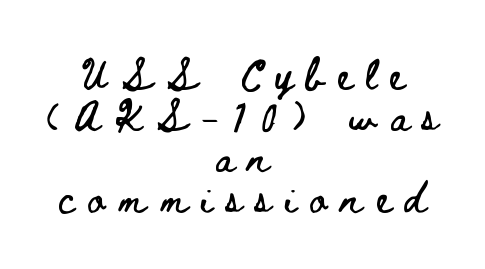
Each new line begins a customary step beneath the previous one. A typesetter would call this proportional, since set widths differ per character. The gap between lines stays unmarked. Caption: expanded tracking, letters set apart. The rendering positions every line midway between the sides.
